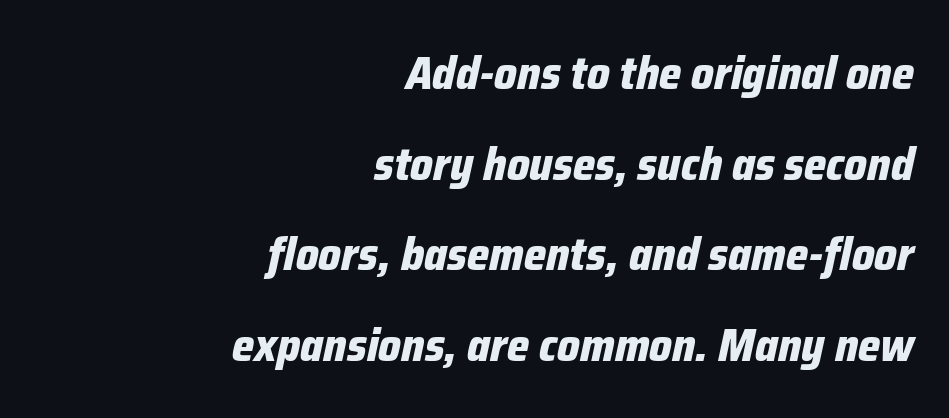
{"italic": "yes", "lean": "right", "slant_degrees": 12, "bold": "yes", "weight": "bold", "width": "condensed", "stroke_contrast": "low", "x_height": "medium", "monospaced": "no", "underline": "no", "align": "right", "line_spacing": "loose", "line_spacing_ratio": 1.93, "letter_spacing": "normal", "letter_spacing_em": 0.0, "glyph_px": 47}
